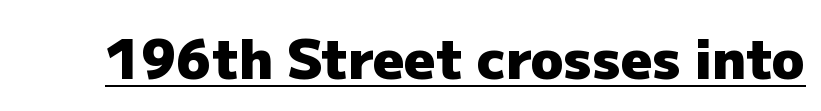
The image shows 54 px heavy sans-serif type, upright; set normal letter spacing, underlined; low stroke contrast and a medium x-height.
